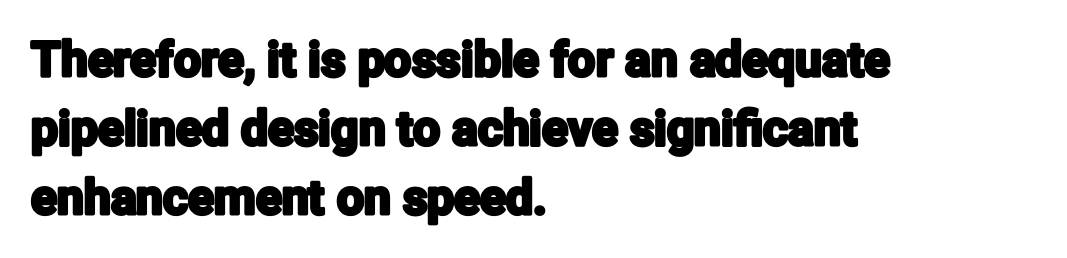
{"serif": "no", "italic": "no", "width": "condensed", "stroke_contrast": "low", "x_height": "medium", "monospaced": "no", "underline": "no", "align": "left", "line_spacing": "normal", "line_spacing_ratio": 1.44, "letter_spacing": "normal", "letter_spacing_em": 0.0, "glyph_px": 48}
